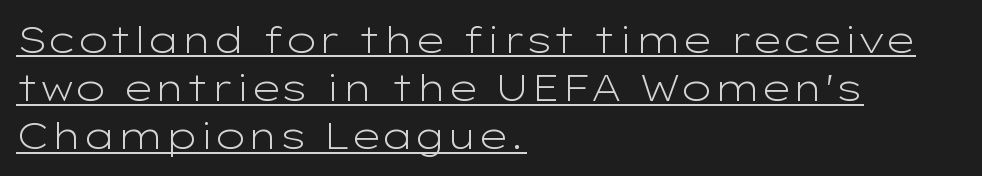
The image shows 37 px light, wide sans-serif type, upright; set left-aligned, normal line spacing (1.3x), normal letter spacing, underlined; low stroke contrast and a medium x-height.
